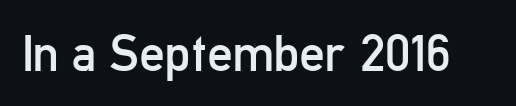
Q: Is the text bold? A: No.
Q: Is the text italic (slanted)? A: No, it is upright.
Q: Is the typeface a serif or a sans-serif typeface? A: Sans-serif.
Q: Is the text underlined? A: No.
Q: Is the spacing between letters normal or unusually wide? A: Normal.
Q: Width (condensed, normal, or wide)? A: Condensed.
Q: Stroke contrast? A: Low.
Q: x-height? A: Medium.
Q: Monospaced? A: No.
